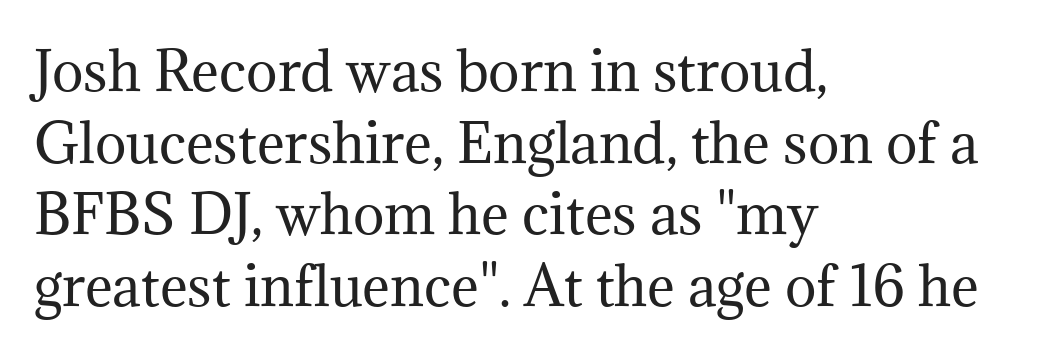
The characters are drawn with everyday or finer stroke widths. The rendering uses natural spacing where letterforms have individual widths. Interline gaps are of average width in this sample. Horizontal alignment here is leftward, the default for most running prose.
